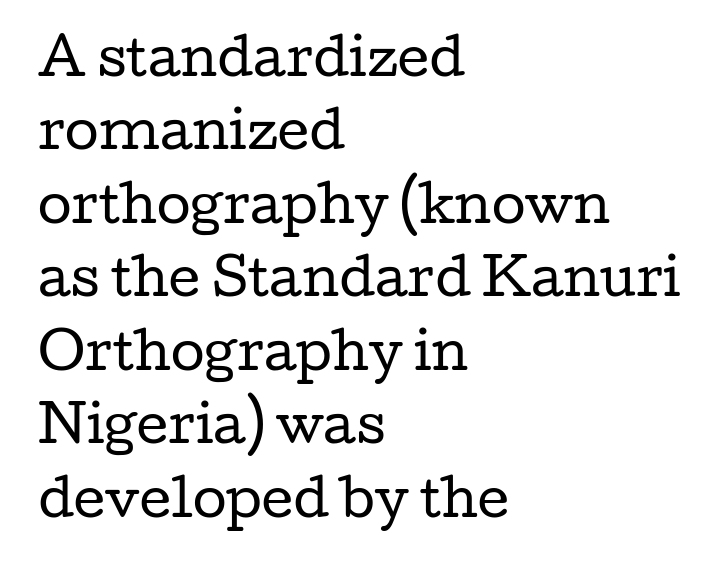
{"serif": "yes", "italic": "no", "bold": "no", "weight": "regular", "width": "wide", "stroke_contrast": "low", "x_height": "medium", "monospaced": "no", "underline": "no", "align": "left", "line_spacing": "normal", "line_spacing_ratio": 1.5, "letter_spacing": "normal", "letter_spacing_em": 0.0, "glyph_px": 49}
